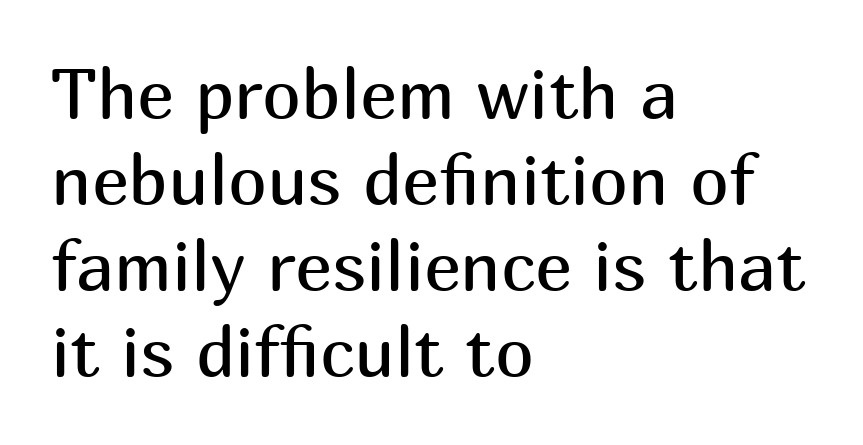
The image shows 70 px regular-weight sans-serif type, upright; set left-aligned, line spacing 1.23x, normal letter spacing, not underlined; medium stroke contrast and a medium x-height.
